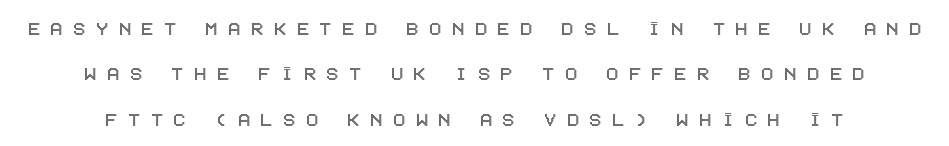
Characters remain perfectly vertical along every line. In terms of leading, this rendering errs on the spacious side. Compared with typical body copy, the letter spacing here is much looser. The area under the type is left untouched.
